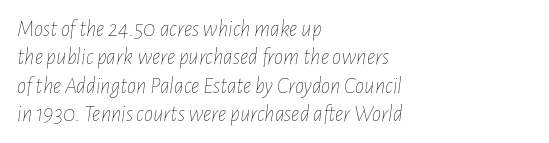
Q: Is the text bold? A: No.
Q: Is the text italic (slanted)? A: Yes, it leans right by about 7 degrees.
Q: Is the text underlined? A: No.
Q: How is the paragraph aligned? A: Left-aligned.
Q: Is the spacing between letters normal or unusually wide? A: Normal.
